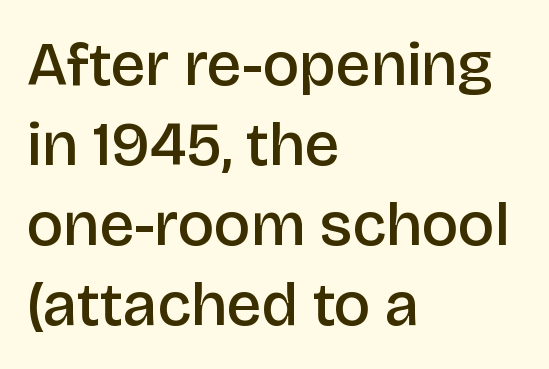
{"serif": "no", "italic": "no", "bold": "semi", "weight": "semibold", "width": "normal", "stroke_contrast": "low", "x_height": "large", "monospaced": "no", "underline": "no", "align": "left", "line_spacing": "normal", "line_spacing_ratio": 1.29, "letter_spacing": "normal", "letter_spacing_em": 0.0, "glyph_px": 62}
